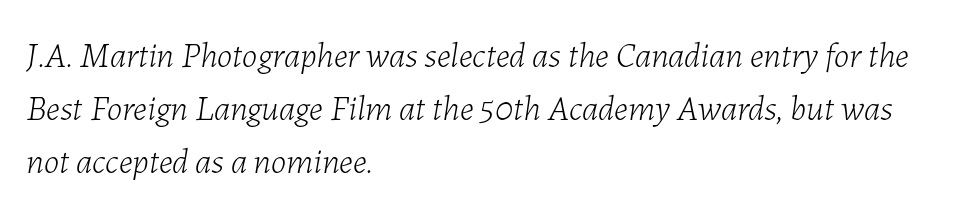
Q: Is the text bold? A: No.
Q: Is the text italic (slanted)? A: Yes, it leans right by about 7 degrees.
Q: Is the text underlined? A: No.
Q: How is the paragraph aligned? A: Left-aligned.
Q: Is the spacing between letters normal or unusually wide? A: Normal.
Q: Is the spacing between lines tight, normal or loose? A: Normal.
Q: Width (condensed, normal, or wide)? A: Normal.
Q: Stroke contrast? A: Low.
Q: x-height? A: Medium.
Q: Monospaced? A: No.
